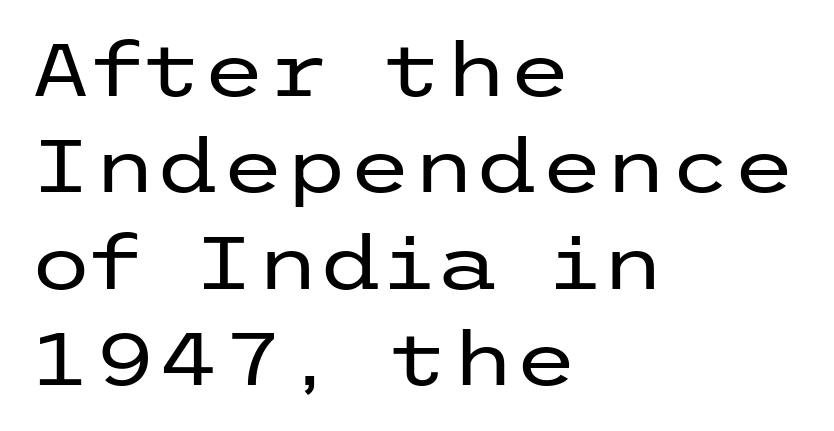
Posture: straight, roman, zero tilt. Leftover space on each line is placed entirely after the last word. Tracking value appears to be zero — textbook default spacing. Are there feet on the stems? There aren't — it's a sans. A light-to-regular cut is what we see here.
